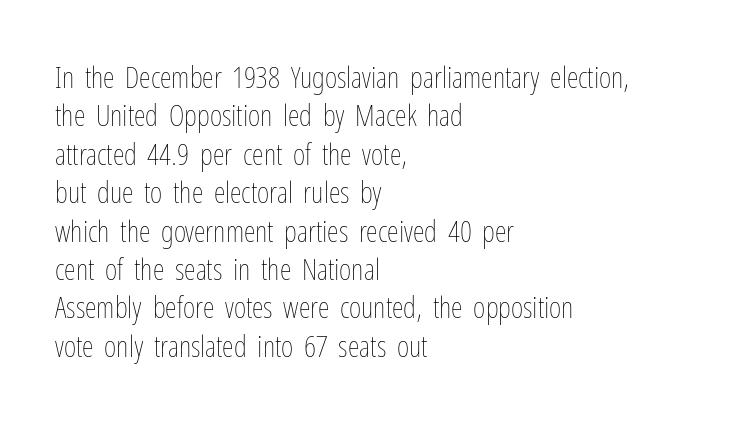
Q: Is the text bold? A: No.
Q: Is the text italic (slanted)? A: No, it is upright.
Q: Is the text underlined? A: No.
Q: How is the paragraph aligned? A: Left-aligned.
Q: Is the spacing between letters normal or unusually wide? A: Normal.
Q: Is the spacing between lines tight, normal or loose? A: Normal.
Q: Width (condensed, normal, or wide)? A: Condensed.
Q: Stroke contrast? A: Low.
Q: x-height? A: Medium.
Q: Monospaced? A: No.
